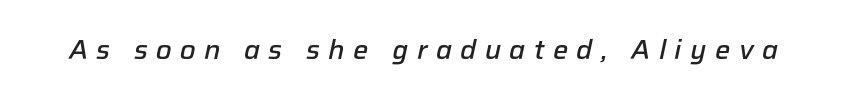
{"italic": "yes", "lean": "right", "slant_degrees": 12, "bold": "semi", "underline": "no", "letter_spacing": "wide", "letter_spacing_em": 0.31, "glyph_px": 27}
